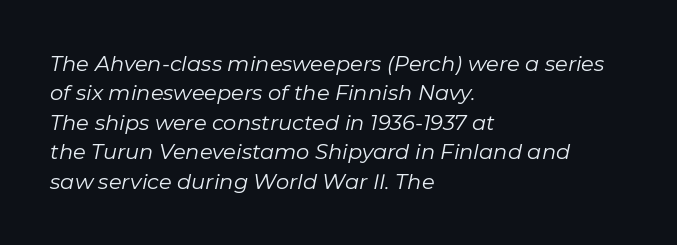
Q: Is the text bold? A: No.
Q: Is the text italic (slanted)? A: Yes, it leans right by about 11 degrees.
Q: Is the text underlined? A: No.
Q: How is the paragraph aligned? A: Left-aligned.
Q: Is the spacing between letters normal or unusually wide? A: Normal.
Q: Is the spacing between lines tight, normal or loose? A: Normal.
